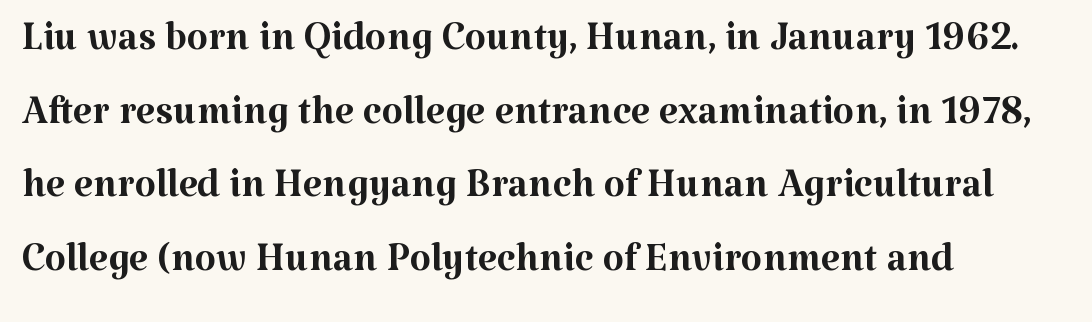
Q: Is the text bold? A: No.
Q: Is the text italic (slanted)? A: No, it is upright.
Q: Is the typeface a serif or a sans-serif typeface? A: Serif.
Q: Is the text underlined? A: No.
Q: How is the paragraph aligned? A: Left-aligned.
Q: Is the spacing between letters normal or unusually wide? A: Normal.
Q: Is the spacing between lines tight, normal or loose? A: Normal.
Q: Width (condensed, normal, or wide)? A: Normal.
Q: Stroke contrast? A: Medium.
Q: x-height? A: Medium.
Q: Monospaced? A: No.
